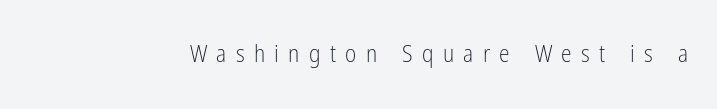
{"italic": "no", "bold": "no", "underline": "no", "letter_spacing": "wide", "letter_spacing_em": 0.39, "glyph_px": 24}
